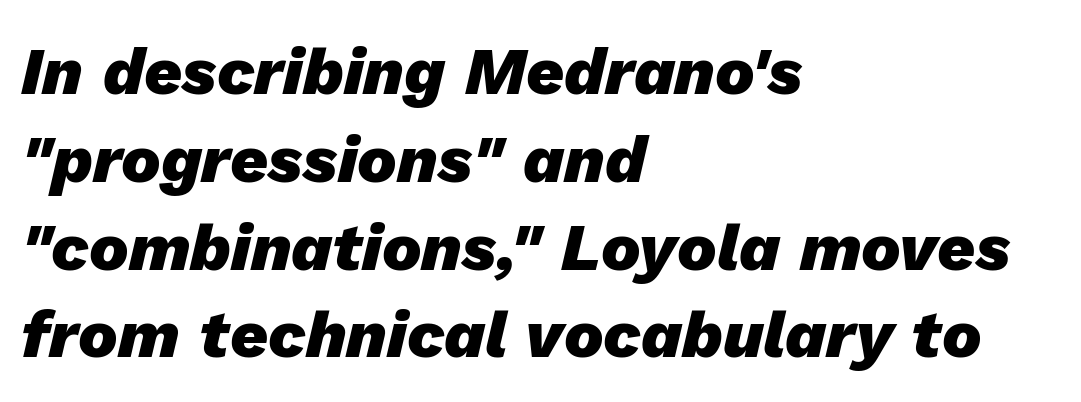
Q: Is the text bold? A: Yes.
Q: Is the text italic (slanted)? A: Yes, it leans right by about 13 degrees.
Q: Is the text underlined? A: No.
Q: How is the paragraph aligned? A: Left-aligned.
Q: Is the spacing between letters normal or unusually wide? A: Normal.
Q: Is the spacing between lines tight, normal or loose? A: Normal.
Q: Width (condensed, normal, or wide)? A: Normal.
Q: Stroke contrast? A: Low.
Q: x-height? A: Medium.
Q: Monospaced? A: No.
